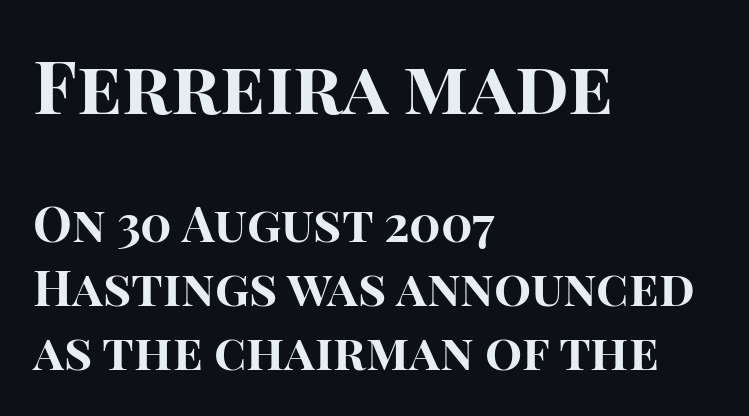
{"serif": "no", "italic": "no", "bold": "yes", "weight": "bold", "width": "normal", "stroke_contrast": "high", "x_height": "large", "monospaced": "no", "underline": "no", "align": "left", "line_spacing": "normal", "line_spacing_ratio": 1.3, "letter_spacing": "normal", "letter_spacing_em": 0.0, "larger_block": "first", "size_ratio": 1.51, "glyph_px": 74}
